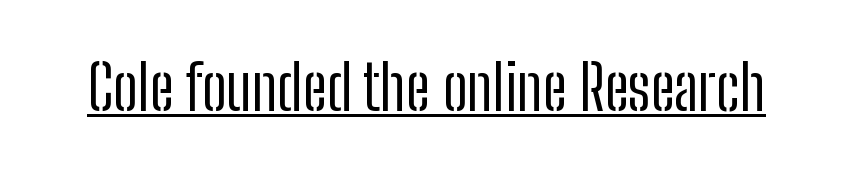
Q: Is the text bold? A: No.
Q: Is the text italic (slanted)? A: No, it is upright.
Q: Is the typeface a serif or a sans-serif typeface? A: Sans-serif.
Q: Is the text underlined? A: Yes.
Q: Is the spacing between letters normal or unusually wide? A: Normal.
Q: Width (condensed, normal, or wide)? A: Condensed.
Q: Stroke contrast? A: Low.
Q: x-height? A: Medium.
Q: Monospaced? A: No.
